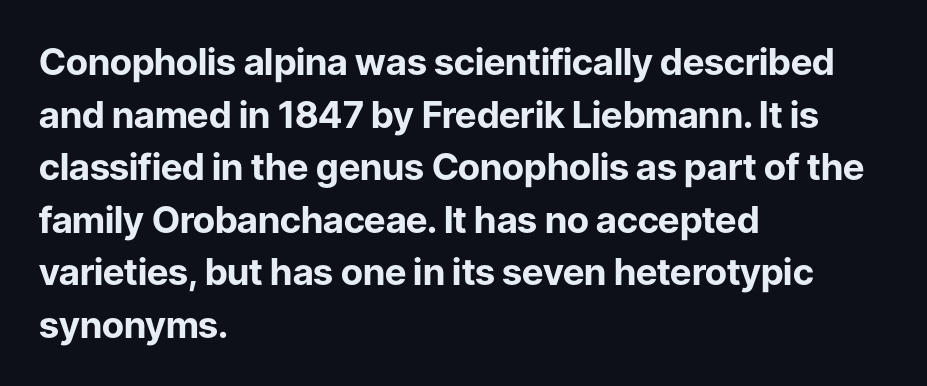
Q: Is the text bold? A: Yes.
Q: Is the text italic (slanted)? A: No, it is upright.
Q: Is the typeface a serif or a sans-serif typeface? A: Sans-serif.
Q: Is the text underlined? A: No.
Q: How is the paragraph aligned? A: Left-aligned.
Q: Is the spacing between letters normal or unusually wide? A: Normal.
Q: Is the spacing between lines tight, normal or loose? A: Normal.
Q: Width (condensed, normal, or wide)? A: Normal.
Q: Stroke contrast? A: Low.
Q: x-height? A: Medium.
Q: Monospaced? A: No.
